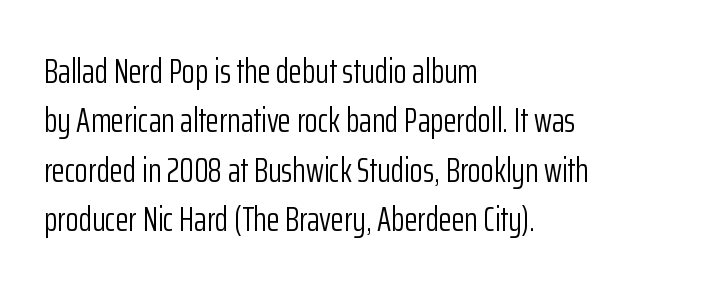
{"serif": "no", "italic": "no", "bold": "no", "weight": "light", "width": "condensed", "stroke_contrast": "low", "x_height": "medium", "monospaced": "no", "underline": "no", "align": "left", "line_spacing": "normal", "line_spacing_ratio": 1.45, "letter_spacing": "normal", "letter_spacing_em": 0.0, "glyph_px": 34}
